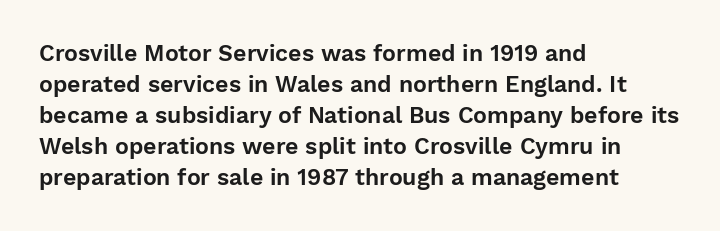
Q: Is the text italic (slanted)? A: No, it is upright.
Q: Is the text underlined? A: No.
Q: How is the paragraph aligned? A: Left-aligned.
Q: Is the spacing between letters normal or unusually wide? A: Normal.
Q: Is the spacing between lines tight, normal or loose? A: Normal.
